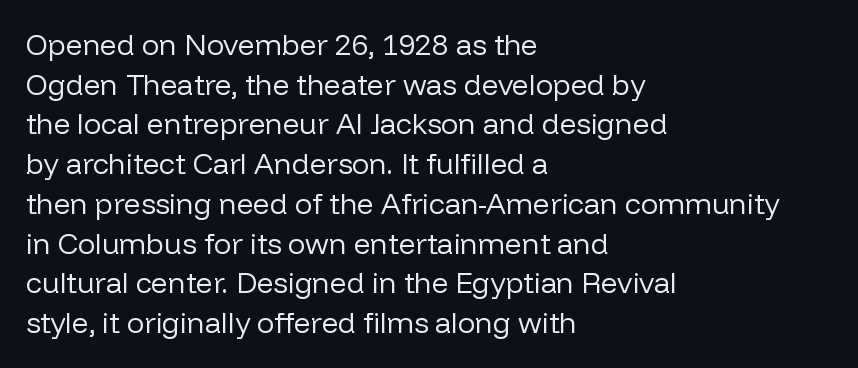
{"serif": "no", "italic": "no", "bold": "no", "weight": "regular", "width": "normal", "stroke_contrast": "low", "x_height": "medium", "monospaced": "no", "underline": "no", "align": "left", "line_spacing": "normal", "line_spacing_ratio": 1.37, "letter_spacing": "normal", "letter_spacing_em": 0.0, "glyph_px": 29}
